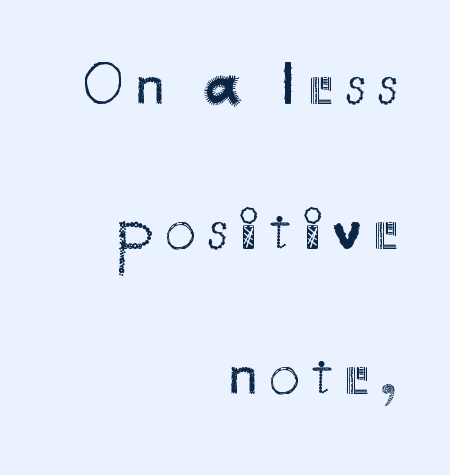
{"serif": "no", "italic": "no", "bold": "no", "weight": "regular", "width": "normal", "stroke_contrast": "medium", "x_height": "small", "monospaced": "no", "underline": "no", "align": "right", "line_spacing": "loose", "line_spacing_ratio": 2.38, "glyph_px": 61}
